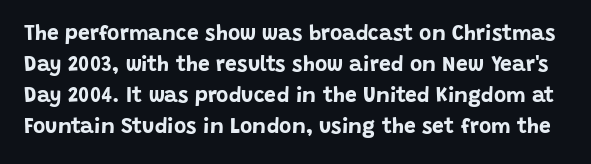
The image shows 21 px bold type, upright; set normal line spacing (1.48x), normal letter spacing, not underlined.
